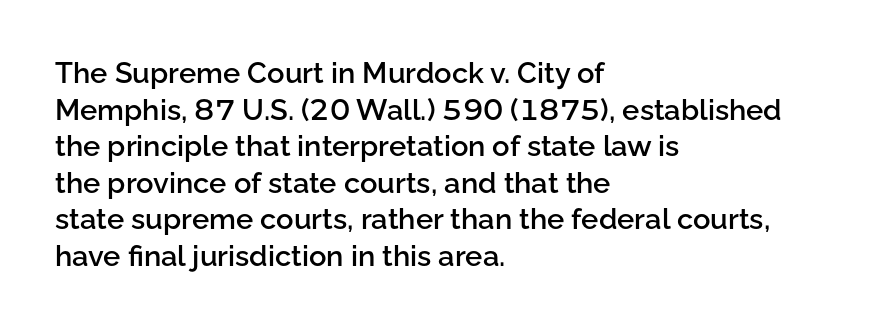
Q: Is the text bold? A: Semi-bold.
Q: Is the text italic (slanted)? A: No, it is upright.
Q: Is the typeface a serif or a sans-serif typeface? A: Sans-serif.
Q: Is the text underlined? A: No.
Q: How is the paragraph aligned? A: Left-aligned.
Q: Is the spacing between letters normal or unusually wide? A: Normal.
Q: Is the spacing between lines tight, normal or loose? A: Normal.
Q: Width (condensed, normal, or wide)? A: Normal.
Q: Stroke contrast? A: Low.
Q: x-height? A: Medium.
Q: Monospaced? A: No.
